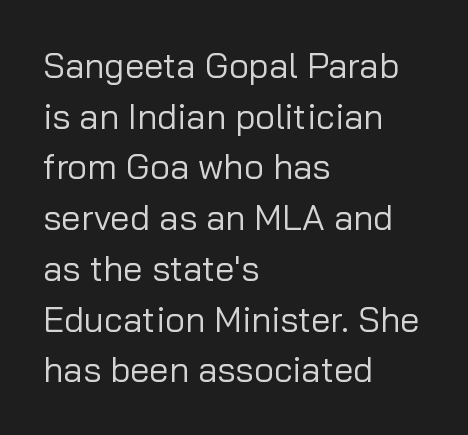
{"serif": "no", "italic": "no", "bold": "no", "weight": "regular", "width": "normal", "stroke_contrast": "low", "x_height": "medium", "monospaced": "no", "underline": "no", "align": "left", "line_spacing": "normal", "line_spacing_ratio": 1.45, "letter_spacing": "normal", "letter_spacing_em": 0.0, "glyph_px": 35}
